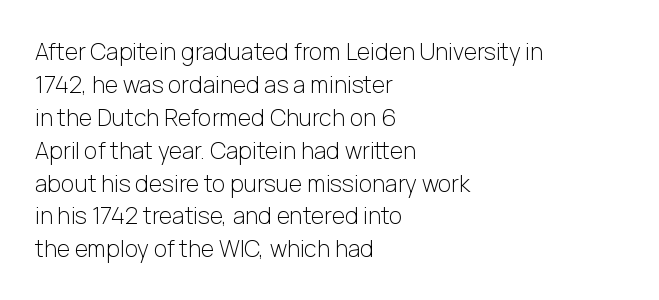
Q: Is the text bold? A: No.
Q: Is the text italic (slanted)? A: No, it is upright.
Q: Is the text underlined? A: No.
Q: How is the paragraph aligned? A: Left-aligned.
Q: Is the spacing between letters normal or unusually wide? A: Normal.
Q: Is the spacing between lines tight, normal or loose? A: Normal.
